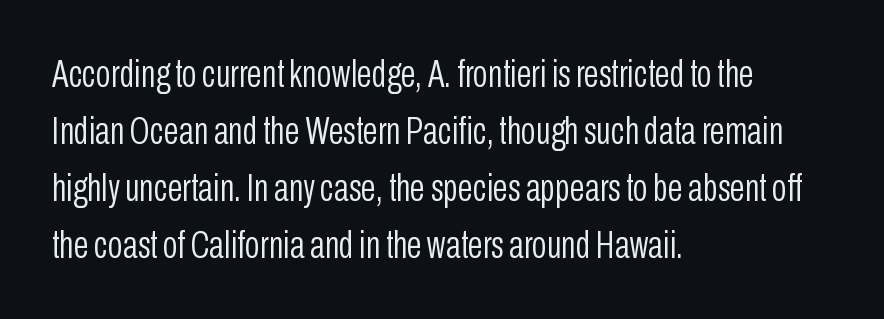
Q: Is the text bold? A: No.
Q: Is the text italic (slanted)? A: No, it is upright.
Q: Is the typeface a serif or a sans-serif typeface? A: Sans-serif.
Q: Is the text underlined? A: No.
Q: How is the paragraph aligned? A: Left-aligned.
Q: Is the spacing between letters normal or unusually wide? A: Normal.
Q: Is the spacing between lines tight, normal or loose? A: Normal.
Q: Width (condensed, normal, or wide)? A: Condensed.
Q: Stroke contrast? A: Low.
Q: x-height? A: Medium.
Q: Monospaced? A: No.
